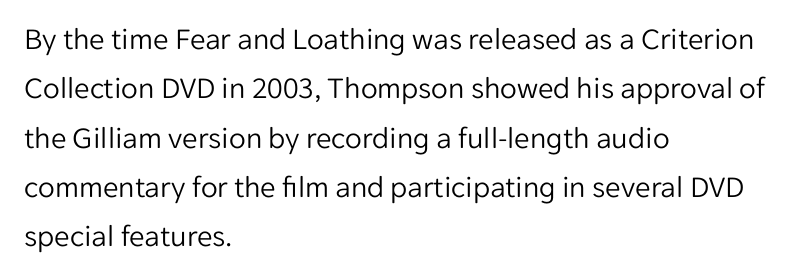
Tracking here is standard; glyphs follow each other at the usual distance. Unbolded letterforms with no extra heft. Serifs: no, the terminals of the letterforms are clean. Leading matches the norm, producing a regular column. This rendering uses left alignment, leaving the right contour irregular. Clear beneath every line of the passage.
